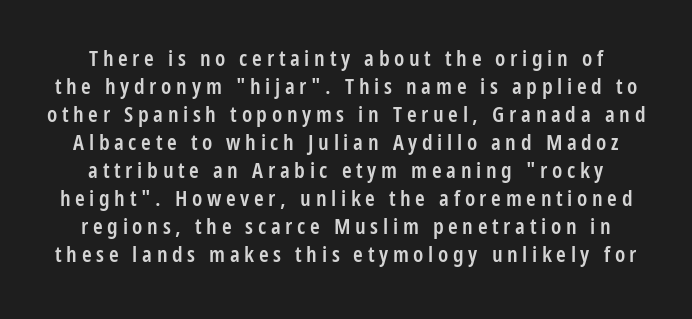
A bare baseline throughout the passage. It's the straight-up-and-down kind of type. In terms of leading, this rendering sits right in the middle. A fair bit of extra ink — the face is semibold, not bold. How are the letters spaced? Widely, with obvious added tracking.
